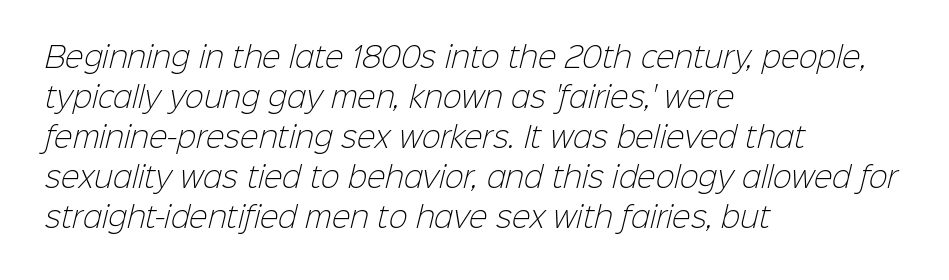
The image shows 28 px light sans-serif type; set left-aligned, normal line spacing (1.43x), normal letter spacing, not underlined; low stroke contrast and a medium x-height.
